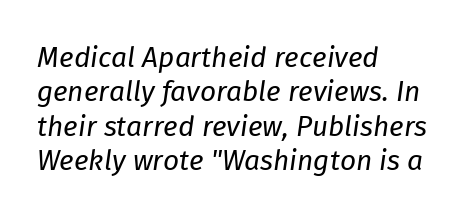
The image shows 28 px regular-weight type, italic (leaning right); set left-aligned, line spacing 1.23x, normal letter spacing, not underlined; low stroke contrast and a medium x-height.
